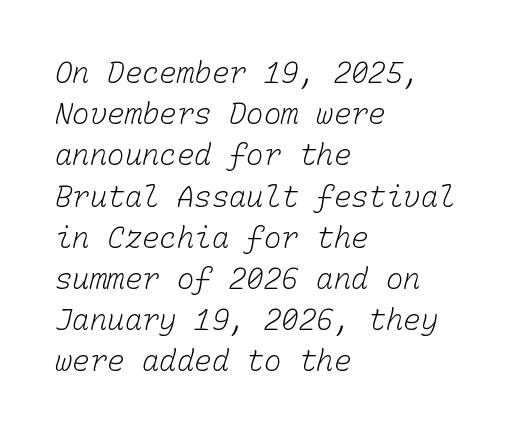
Q: Is the text bold? A: No.
Q: Is the text underlined? A: No.
Q: How is the paragraph aligned? A: Left-aligned.
Q: Is the spacing between letters normal or unusually wide? A: Normal.
Q: Is the spacing between lines tight, normal or loose? A: Normal.
Q: Width (condensed, normal, or wide)? A: Normal.
Q: Stroke contrast? A: Low.
Q: x-height? A: Medium.
Q: Monospaced? A: Yes.
